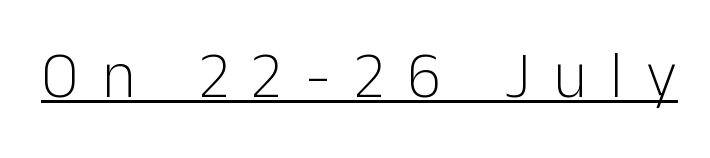
{"serif": "no", "italic": "no", "bold": "no", "weight": "light", "width": "normal", "stroke_contrast": "low", "x_height": "medium", "monospaced": "no", "underline": "yes", "letter_spacing": "wide", "letter_spacing_em": 0.35, "glyph_px": 65}
